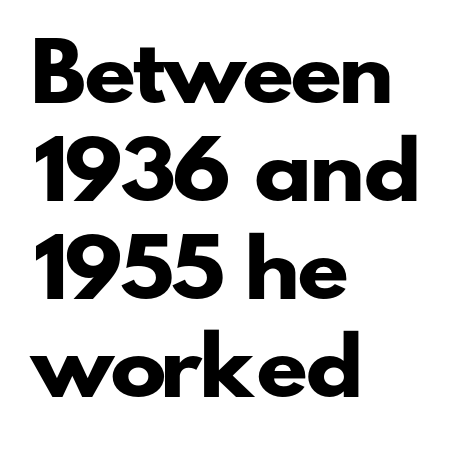
{"serif": "no", "bold": "yes", "weight": "heavy", "width": "wide", "stroke_contrast": "low", "x_height": "small", "monospaced": "no", "underline": "no", "align": "left", "line_spacing": "normal", "line_spacing_ratio": 1.29, "letter_spacing": "normal", "letter_spacing_em": 0.0, "glyph_px": 76}
